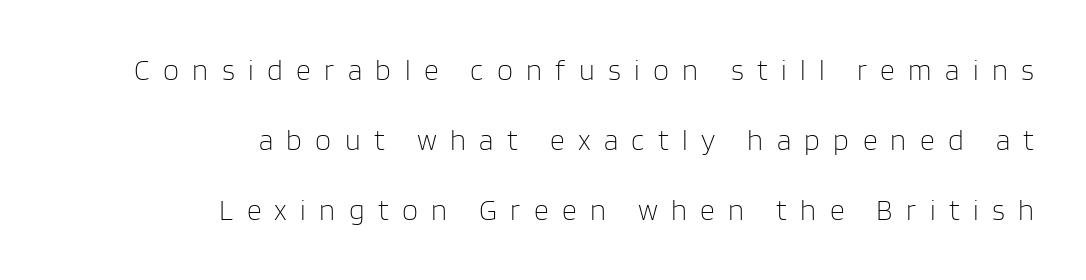
Q: Is the text bold? A: No.
Q: Is the text italic (slanted)? A: No, it is upright.
Q: Is the typeface a serif or a sans-serif typeface? A: Sans-serif.
Q: Is the text underlined? A: No.
Q: How is the paragraph aligned? A: Right-aligned.
Q: Is the spacing between letters normal or unusually wide? A: Unusually wide.
Q: Is the spacing between lines tight, normal or loose? A: Loose.
Q: Width (condensed, normal, or wide)? A: Normal.
Q: Stroke contrast? A: Low.
Q: x-height? A: Large.
Q: Monospaced? A: No.
